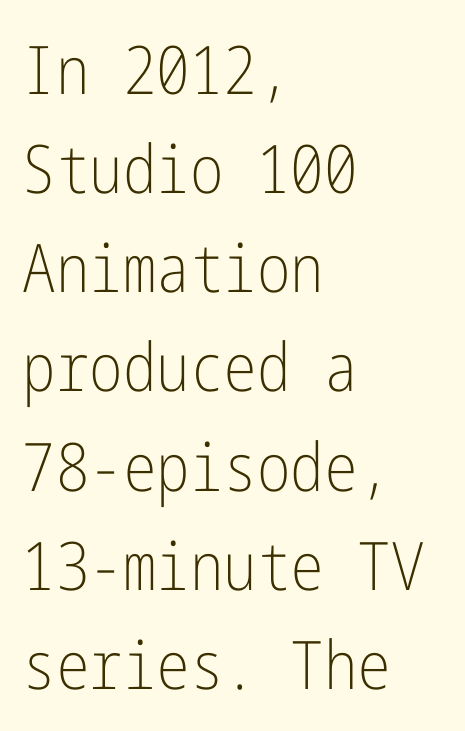
Q: Is the text bold? A: No.
Q: Is the text italic (slanted)? A: No, it is upright.
Q: Is the typeface a serif or a sans-serif typeface? A: Sans-serif.
Q: Is the text underlined? A: No.
Q: How is the paragraph aligned? A: Left-aligned.
Q: Is the spacing between letters normal or unusually wide? A: Normal.
Q: Is the spacing between lines tight, normal or loose? A: Normal.
Q: Width (condensed, normal, or wide)? A: Condensed.
Q: Stroke contrast? A: Low.
Q: x-height? A: Medium.
